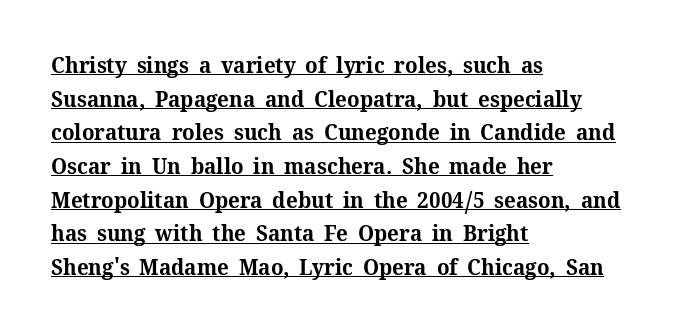
Q: Is the text bold? A: Yes.
Q: Is the text italic (slanted)? A: No, it is upright.
Q: Is the text underlined? A: Yes.
Q: How is the paragraph aligned? A: Left-aligned.
Q: Is the spacing between letters normal or unusually wide? A: Normal.
Q: Is the spacing between lines tight, normal or loose? A: Normal.
